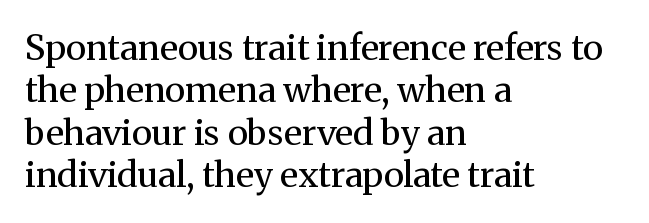
The image shows 35 px regular-weight serif type, upright; set left-aligned, line spacing 1.21x, normal letter spacing, not underlined; medium stroke contrast and a medium x-height.
